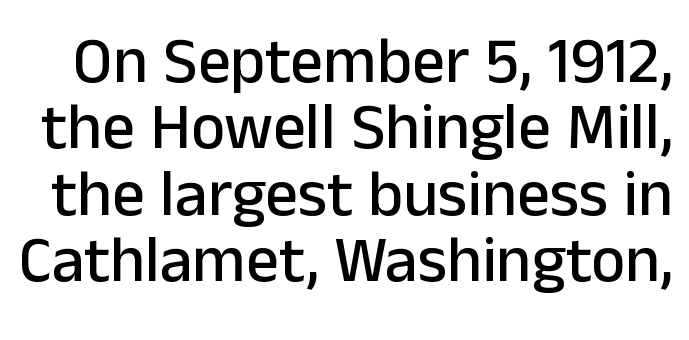
The image shows 65 px sans-serif type, upright; set tight line spacing (1.02x), normal letter spacing, not underlined; low stroke contrast and a medium x-height.
